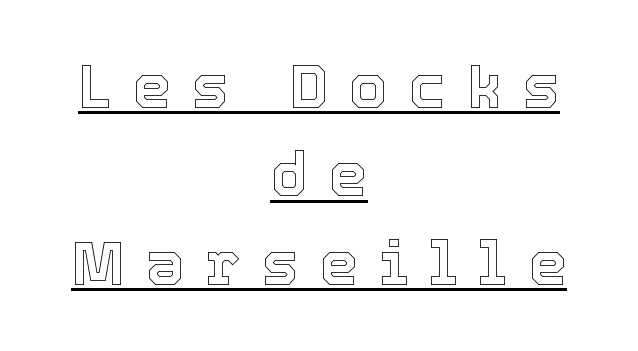
{"italic": "no", "width": "normal", "x_height": "medium", "monospaced": "no", "underline": "yes", "align": "center", "line_spacing": "normal", "line_spacing_ratio": 1.45, "letter_spacing": "wide", "letter_spacing_em": 0.35, "glyph_px": 61}
